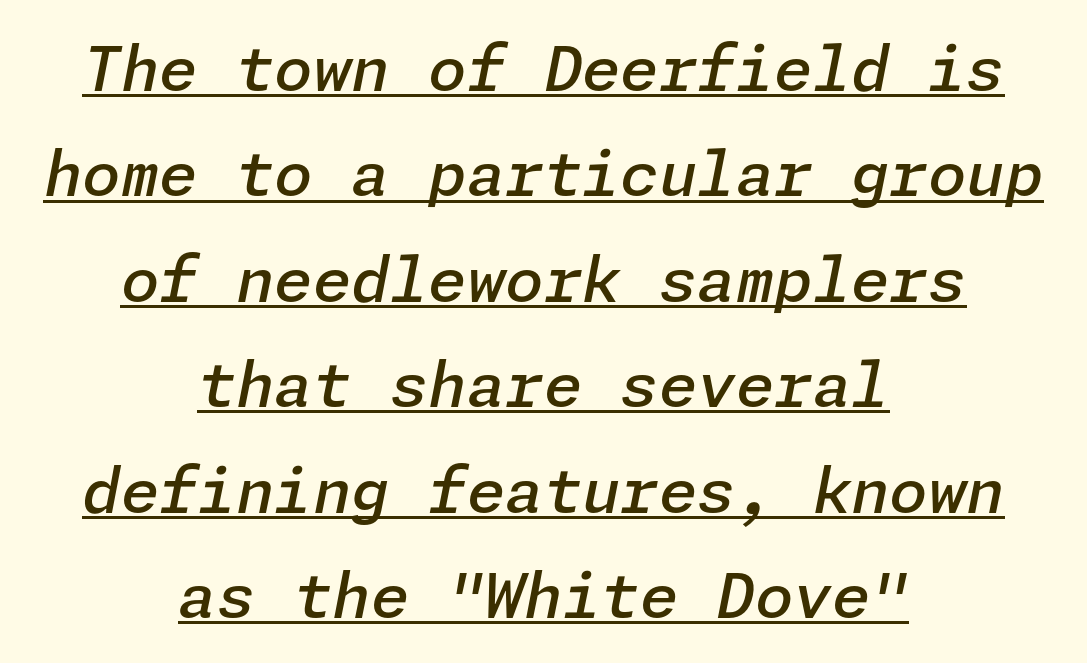
{"italic": "yes", "lean": "right", "slant_degrees": 11, "bold": "semi", "weight": "semibold", "width": "normal", "stroke_contrast": "low", "x_height": "medium", "underline": "yes", "align": "center", "line_spacing": "normal", "line_spacing_ratio": 1.7, "letter_spacing": "normal", "letter_spacing_em": 0.0, "glyph_px": 62}
